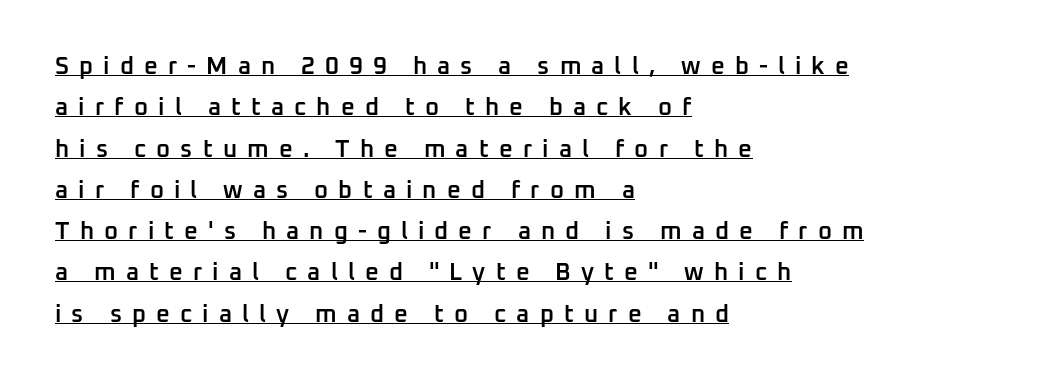
The letters stand upright; this is a roman face. The paragraph shown leans on its left margin. In terms of weight, the rendering is demibold, just under bold. In designer terms, the underline attribute is active on this setting. Compared with typical body copy, the letter spacing here is much looser.
